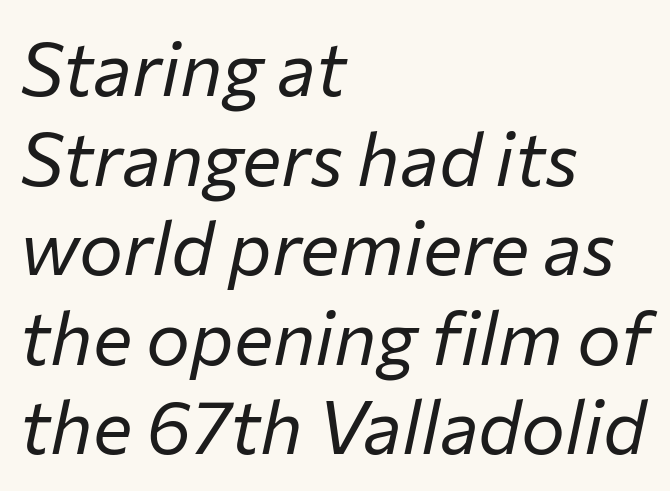
{"italic": "yes", "lean": "right", "slant_degrees": 12, "bold": "no", "weight": "regular", "width": "normal", "stroke_contrast": "low", "x_height": "medium", "monospaced": "no", "underline": "no", "align": "left", "line_spacing_ratio": 1.21, "letter_spacing": "normal", "letter_spacing_em": 0.0, "glyph_px": 74}
